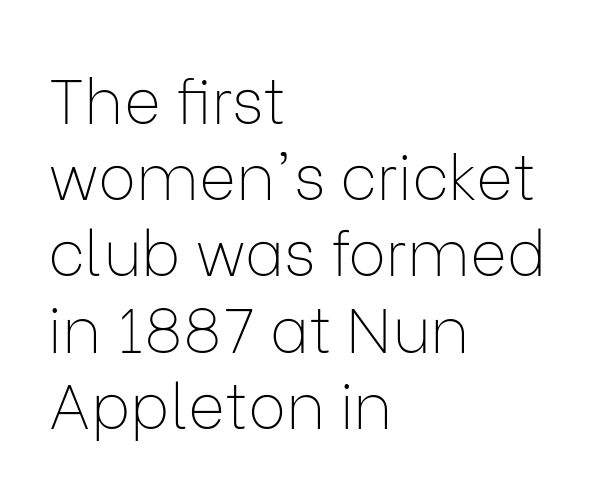
Q: Is the text bold? A: No.
Q: Is the text italic (slanted)? A: No, it is upright.
Q: Is the typeface a serif or a sans-serif typeface? A: Sans-serif.
Q: Is the text underlined? A: No.
Q: How is the paragraph aligned? A: Left-aligned.
Q: Is the spacing between letters normal or unusually wide? A: Normal.
Q: Width (condensed, normal, or wide)? A: Normal.
Q: Stroke contrast? A: Low.
Q: x-height? A: Medium.
Q: Monospaced? A: No.
